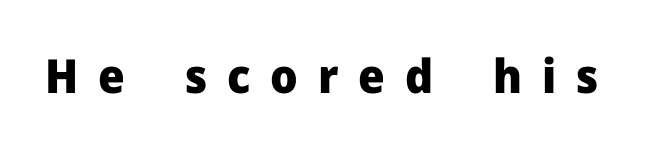
The font's upright variant was chosen for this text. The letters advance in unequal steps, a hallmark of proportional type. Nobody drew a line under any word here. Note: no serifs on the glyphs. The sample has been set heavy, in full bold.
